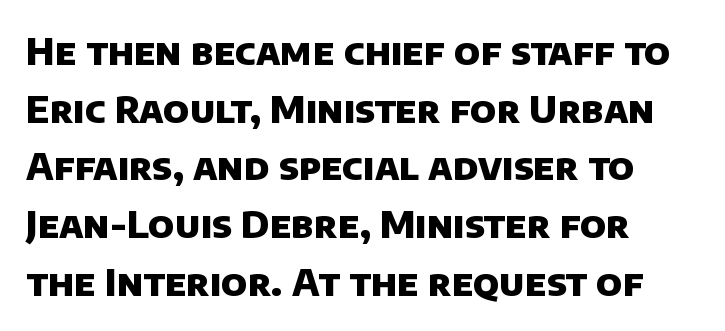
The foot of each line stays bare and open. These lines are composed in type without serifs. The rows are spaced the way most documents space them. This sample has the flowing, uneven cadence of proportional lettering.
